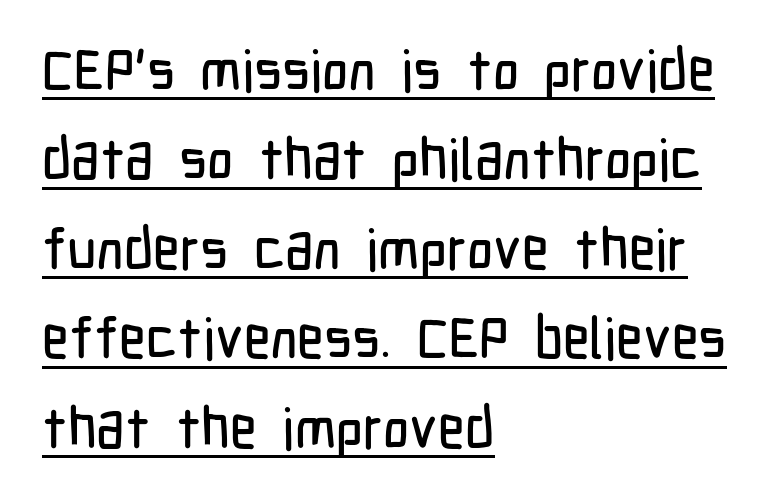
The rows are spaced the way most documents space them. The lettering is marked with a stroke running underneath it. Check where the strokes stop: nothing finishes them off — pure sans. Notice how the passage keeps a crisp vertical edge on the left only. Varying glyph widths throughout — classic text-font behaviour. These lines were composed using upright roman letters.
